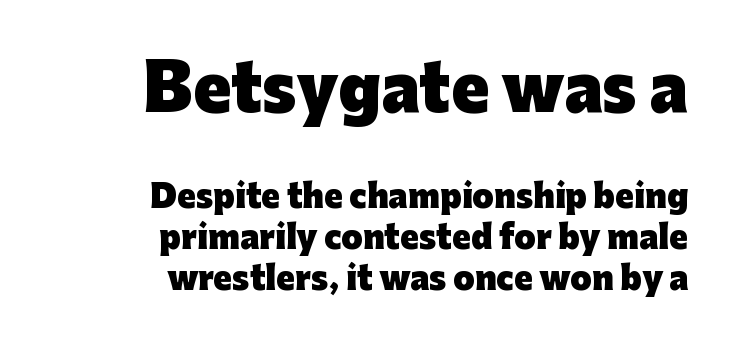
The earlier block is typeset at a bigger size than the later block. The passage shown is emphatically bold. Reading down the column, the eye jumps a familiar distance to each next line. The space directly below the letters is spotless.
